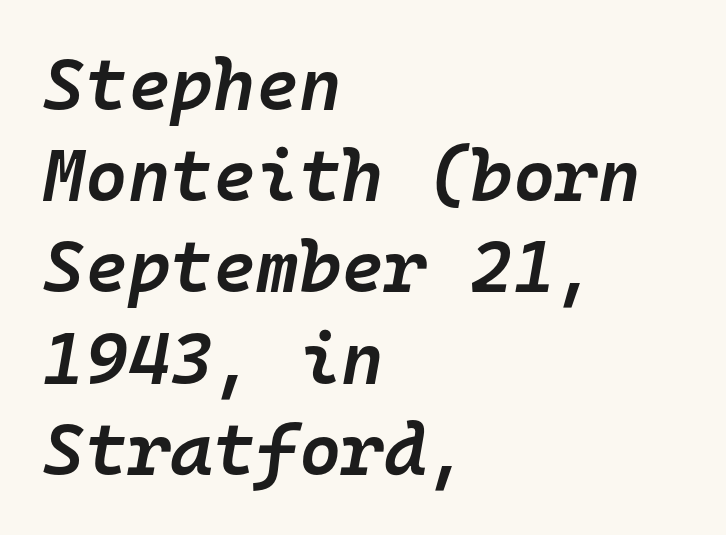
{"italic": "yes", "lean": "right", "slant_degrees": 10, "bold": "semi", "weight": "semibold", "width": "normal", "stroke_contrast": "low", "x_height": "medium", "monospaced": "yes", "underline": "no", "align": "left", "line_spacing": "normal", "line_spacing_ratio": 1.25, "letter_spacing": "normal", "letter_spacing_em": 0.0, "glyph_px": 73}
